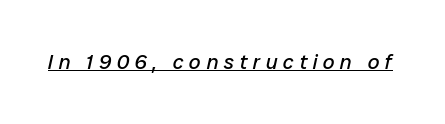
{"italic": "yes", "lean": "right", "slant_degrees": 12, "bold": "no", "underline": "yes", "letter_spacing": "wide", "letter_spacing_em": 0.26, "glyph_px": 21}
